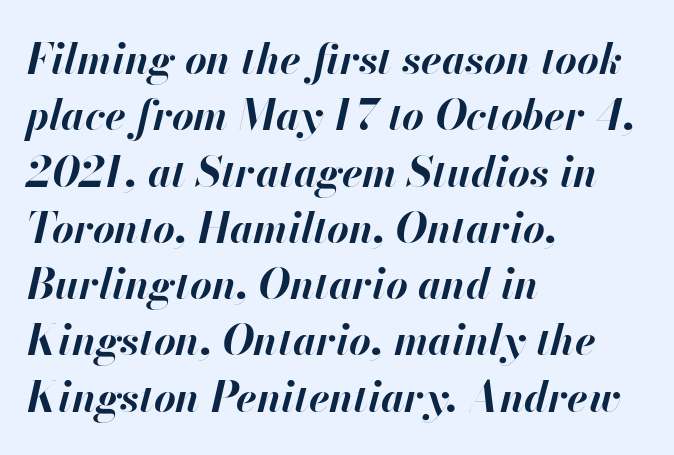
Q: Is the text bold? A: Yes.
Q: Is the text italic (slanted)? A: Yes, it leans right by about 13 degrees.
Q: Is the text underlined? A: No.
Q: How is the paragraph aligned? A: Left-aligned.
Q: Is the spacing between letters normal or unusually wide? A: Normal.
Q: Is the spacing between lines tight, normal or loose? A: Normal.
Q: Width (condensed, normal, or wide)? A: Normal.
Q: Stroke contrast? A: High.
Q: x-height? A: Small.
Q: Monospaced? A: No.
